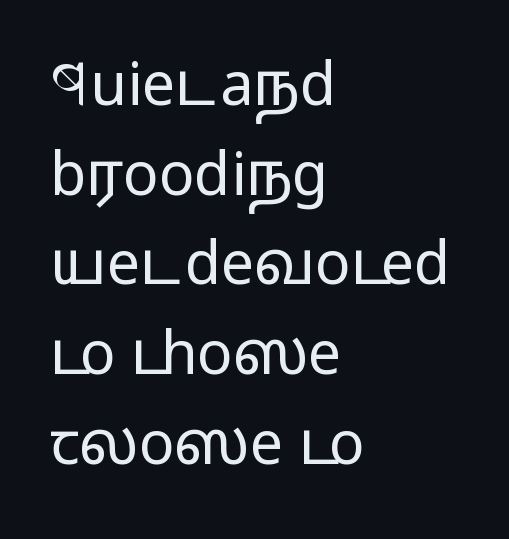
Q: Is the text bold? A: No.
Q: Is the text italic (slanted)? A: No, it is upright.
Q: Is the typeface a serif or a sans-serif typeface? A: Sans-serif.
Q: Is the text underlined? A: No.
Q: How is the paragraph aligned? A: Left-aligned.
Q: Is the spacing between letters normal or unusually wide? A: Normal.
Q: Is the spacing between lines tight, normal or loose? A: Normal.
Q: Width (condensed, normal, or wide)? A: Wide.
Q: Stroke contrast? A: Low.
Q: x-height? A: Medium.
Q: Monospaced? A: No.
